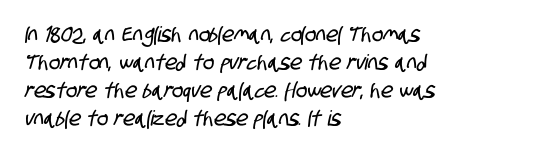
The image shows 21 px text type; set left-aligned, normal line spacing (1.33x), normal letter spacing, not underlined.
